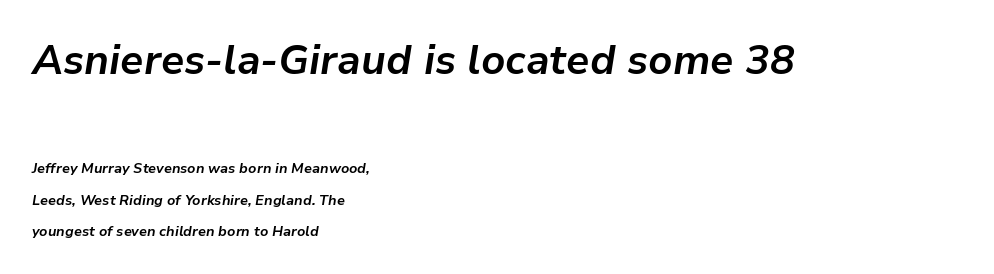
The image shows 41 px bold type, italic (leaning right); set left-aligned, loose line spacing (2.27x), normal letter spacing, not underlined; the first (top) block is 2.93x larger; low stroke contrast and a medium x-height.
